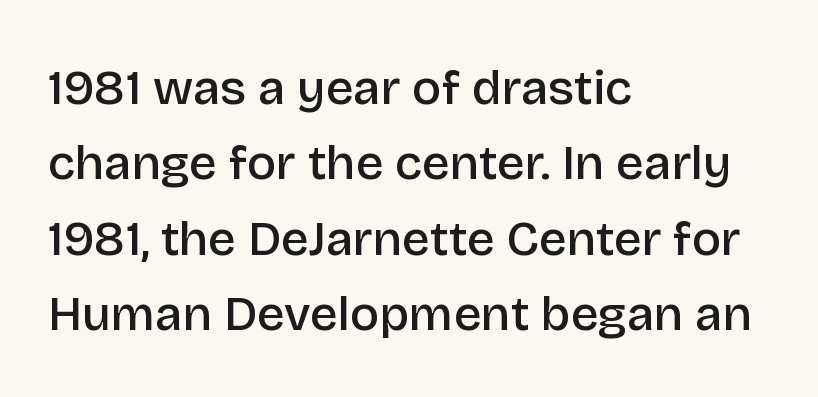
Q: Is the text bold? A: Semi-bold.
Q: Is the text italic (slanted)? A: No, it is upright.
Q: Is the typeface a serif or a sans-serif typeface? A: Sans-serif.
Q: Is the text underlined? A: No.
Q: How is the paragraph aligned? A: Left-aligned.
Q: Is the spacing between letters normal or unusually wide? A: Normal.
Q: Is the spacing between lines tight, normal or loose? A: Normal.
Q: Width (condensed, normal, or wide)? A: Normal.
Q: Stroke contrast? A: Low.
Q: x-height? A: Large.
Q: Monospaced? A: No.
